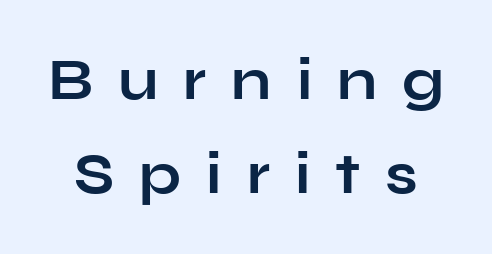
The image shows 58 px bold, wide sans-serif type, upright; set normal line spacing (1.62x), unusually wide letter spacing (+0.43 em), not underlined; low stroke contrast and a medium x-height.
